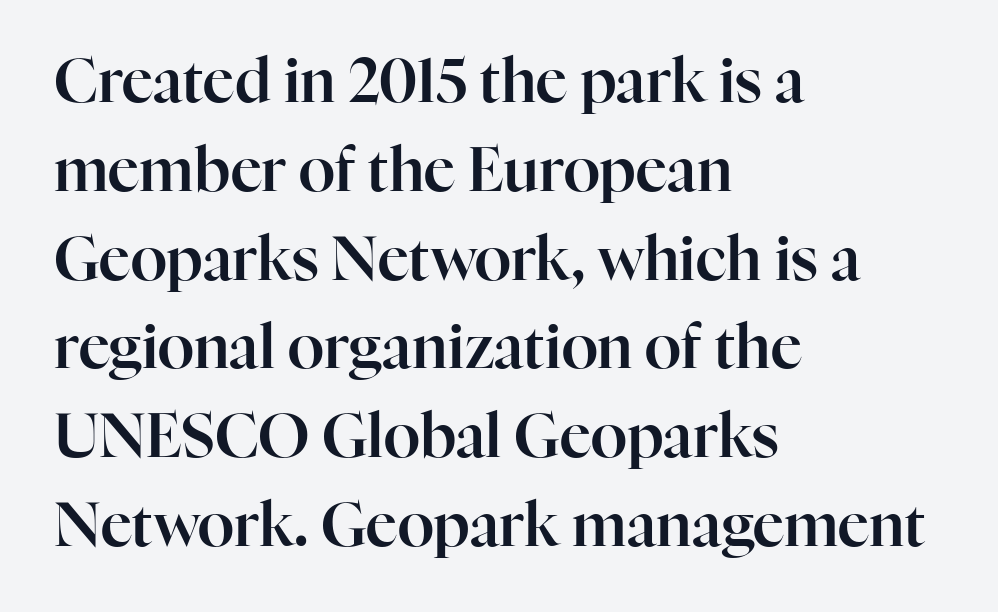
Any mark beneath the type? The region is blank. Line starts are locked; line ends wander. Characters remain perfectly vertical along every line. Unlike a clean sans, this face finishes its strokes with serifs. These lines are rendered in a variable-pitch font. What stands out about the letter spacing? Nothing — it is the standard amount.
